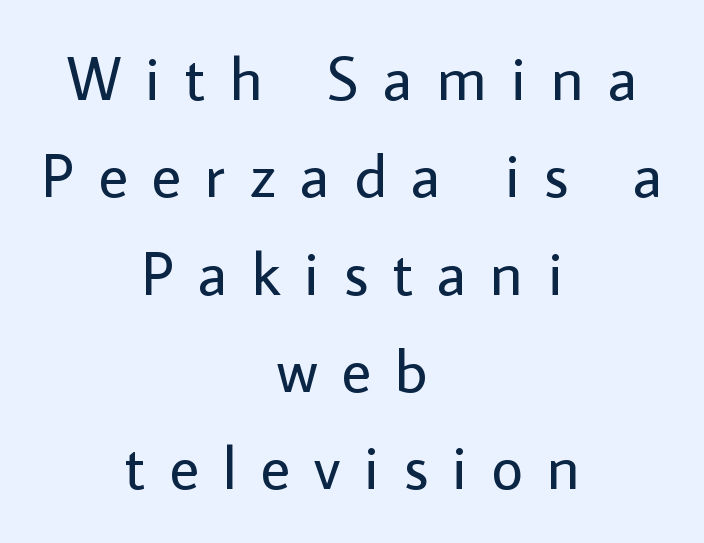
Check the space under the baseline: it is left empty. Regular leading. The rendering uses natural spacing where letterforms have individual widths. Do the letters lean? They stand straight. What kind of face is this? One without serifs — a sans.
